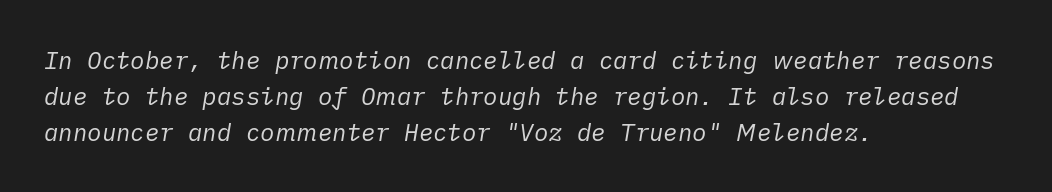
{"italic": "yes", "lean": "right", "slant_degrees": 10, "bold": "no", "underline": "no", "align": "left", "line_spacing": "normal", "line_spacing_ratio": 1.49, "letter_spacing": "normal", "letter_spacing_em": 0.0, "glyph_px": 24}
